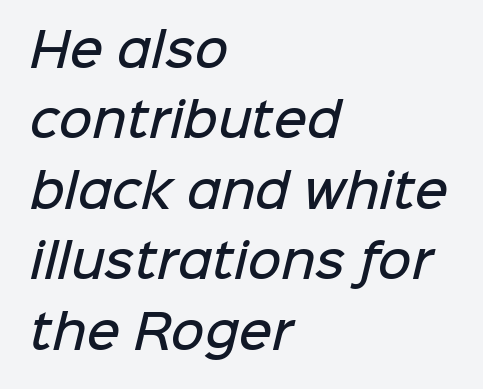
{"serif": "no", "bold": "semi", "weight": "semibold", "width": "normal", "stroke_contrast": "low", "x_height": "medium", "monospaced": "no", "underline": "no", "align": "left", "line_spacing": "normal", "line_spacing_ratio": 1.53, "letter_spacing": "normal", "letter_spacing_em": 0.0, "glyph_px": 46}
